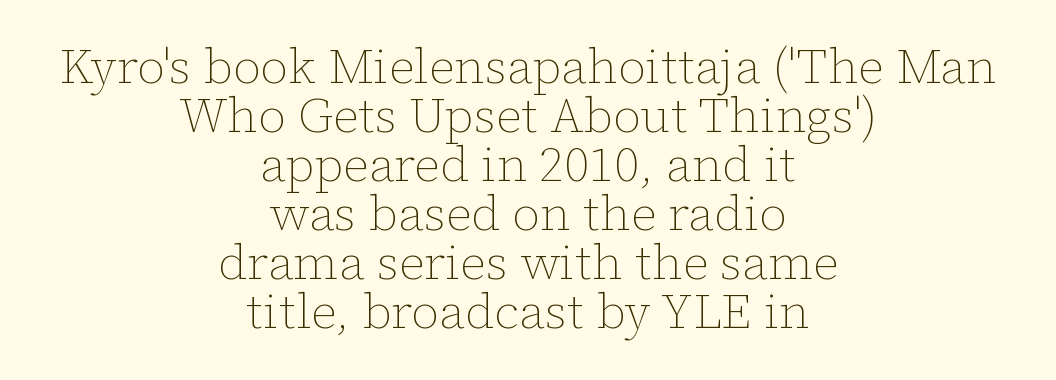
Q: Is the text bold? A: No.
Q: Is the text italic (slanted)? A: No, it is upright.
Q: Is the text underlined? A: No.
Q: How is the paragraph aligned? A: Centered.
Q: Is the spacing between letters normal or unusually wide? A: Normal.
Q: Is the spacing between lines tight, normal or loose? A: Tight.
Q: Width (condensed, normal, or wide)? A: Normal.
Q: Stroke contrast? A: Low.
Q: x-height? A: Medium.
Q: Monospaced? A: No.
